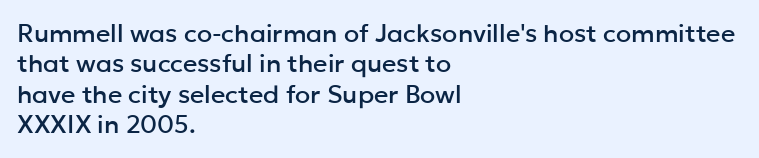
The image shows 25 px text type, upright; set left-aligned, line spacing 1.22x, normal letter spacing, not underlined.
